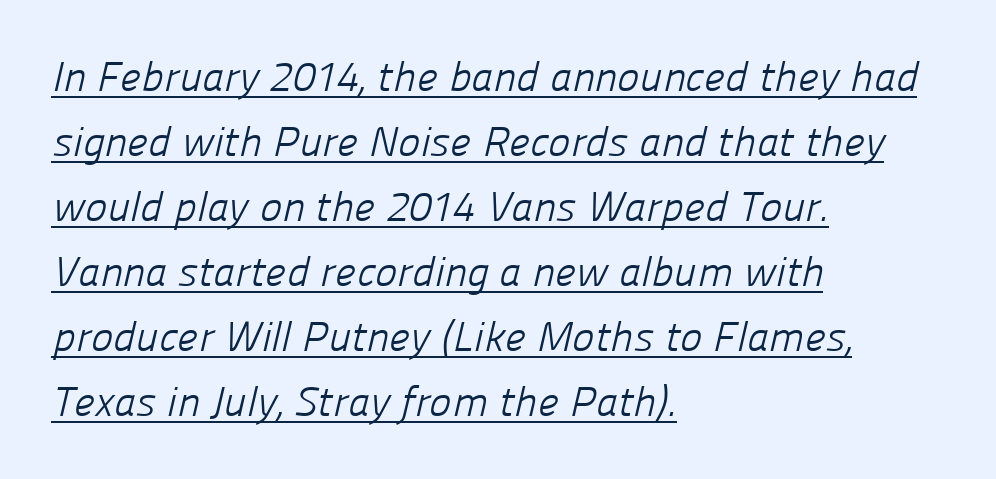
The image shows 42 px light sans-serif type; set left-aligned, normal line spacing (1.55x), normal letter spacing, underlined; low stroke contrast and a medium x-height.
